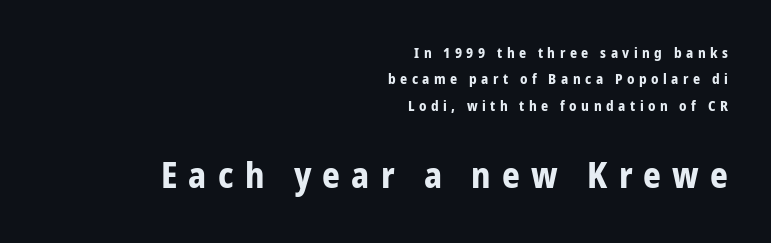
Here the designer chose a conventional face with non-uniform glyph widths. It's the straight-up-and-down kind of type. The strip under each line holds only bare page. Emphasis by weight is at full strength: bold. Words appear elongated and porous because spacing is wide. Note: no serifs on the glyphs.
